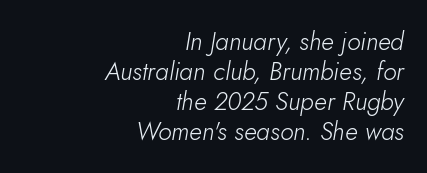
The image shows 25 px text type, italic (leaning right); set right-aligned, line spacing 1.2x, normal letter spacing, not underlined.
